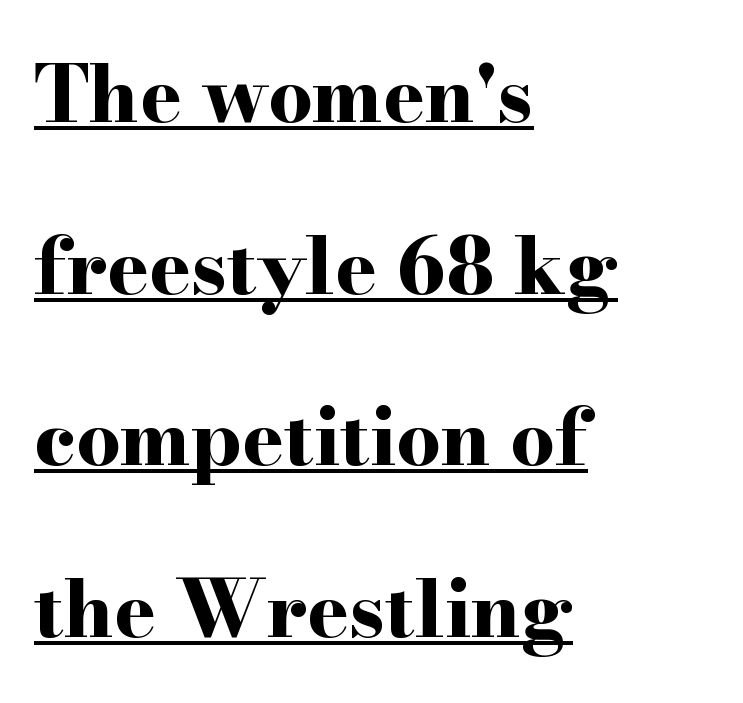
The image shows 78 px bold, wide serif type, upright; set left-aligned, loose line spacing (2.2x), normal letter spacing, underlined; high stroke contrast and a small x-height.
